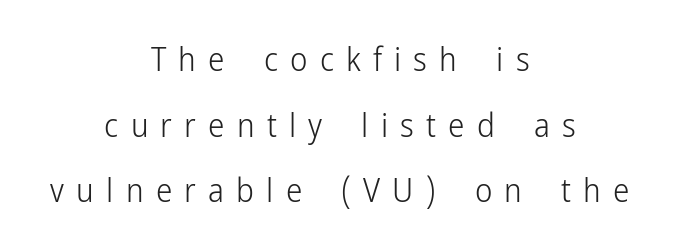
{"serif": "no", "italic": "no", "bold": "no", "weight": "light", "width": "condensed", "stroke_contrast": "low", "x_height": "medium", "monospaced": "no", "underline": "no", "align": "center", "line_spacing": "loose", "line_spacing_ratio": 1.99, "letter_spacing": "wide", "letter_spacing_em": 0.37, "glyph_px": 33}
